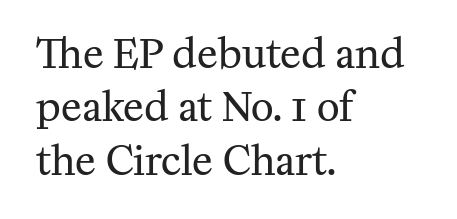
{"serif": "yes", "italic": "no", "bold": "no", "weight": "regular", "width": "normal", "stroke_contrast": "medium", "x_height": "medium", "monospaced": "no", "underline": "no", "align": "left", "line_spacing": "normal", "line_spacing_ratio": 1.37, "letter_spacing": "normal", "letter_spacing_em": 0.0, "glyph_px": 39}
